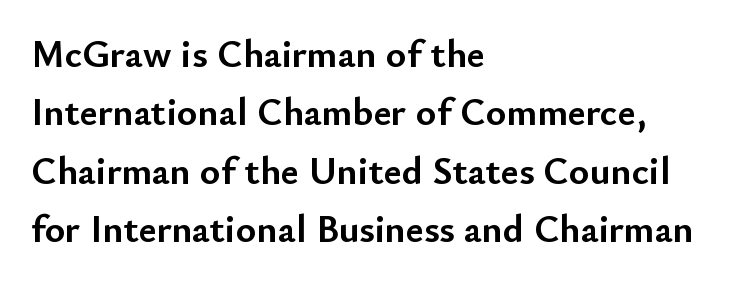
Q: Is the text bold? A: Yes.
Q: Is the text italic (slanted)? A: No, it is upright.
Q: Is the typeface a serif or a sans-serif typeface? A: Sans-serif.
Q: Is the text underlined? A: No.
Q: How is the paragraph aligned? A: Left-aligned.
Q: Is the spacing between letters normal or unusually wide? A: Normal.
Q: Is the spacing between lines tight, normal or loose? A: Normal.
Q: Width (condensed, normal, or wide)? A: Normal.
Q: Stroke contrast? A: Low.
Q: x-height? A: Small.
Q: Monospaced? A: No.
